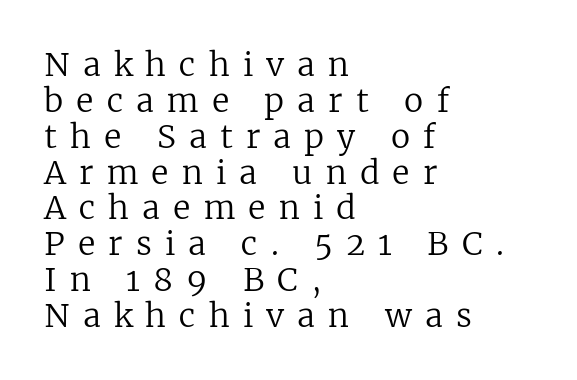
Just letters on the line, the space beneath them empty. Students, note that the glyphs here are deliberately spaced far apart. The typesetter chose a ragged-right arrangement here. You could barely slide anything between these rows. Yep, those are serifs on the letters.
